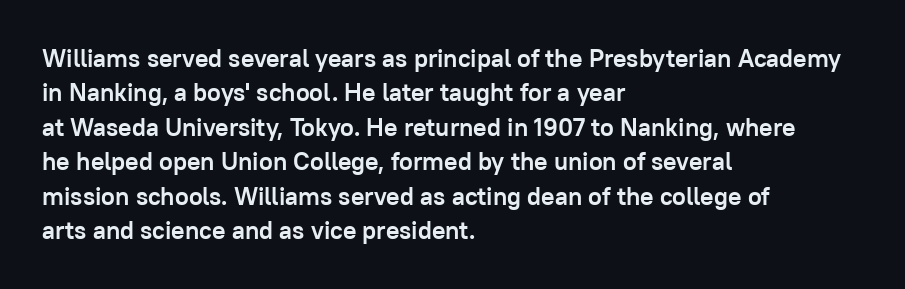
The image shows 25 px bold type, upright; set left-aligned, normal line spacing (1.38x), normal letter spacing, not underlined.
